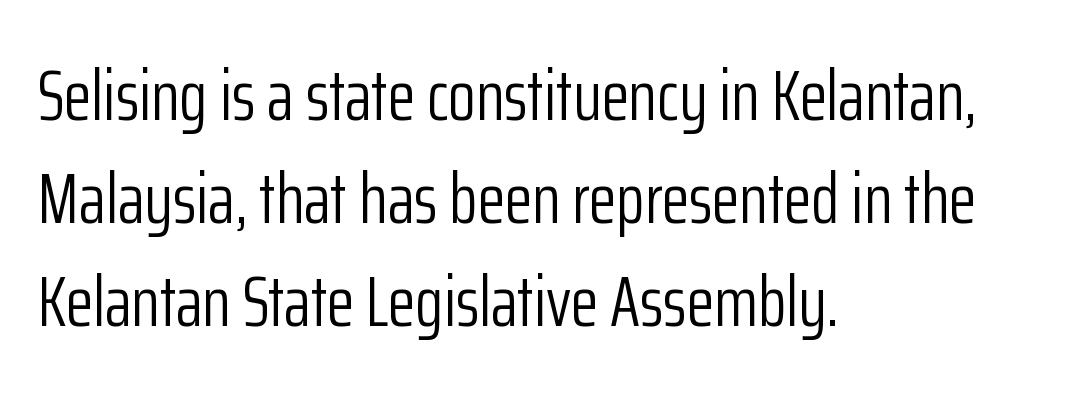
{"serif": "no", "italic": "no", "bold": "no", "weight": "light", "width": "condensed", "stroke_contrast": "low", "x_height": "medium", "monospaced": "no", "underline": "no", "align": "left", "line_spacing": "normal", "line_spacing_ratio": 1.43, "letter_spacing": "normal", "letter_spacing_em": 0.0, "glyph_px": 72}
